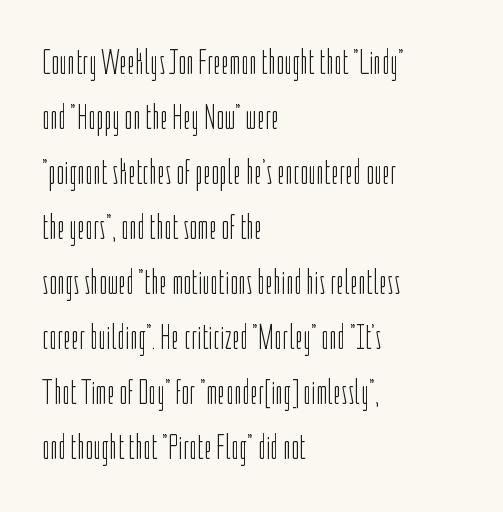
{"serif": "no", "italic": "no", "bold": "no", "weight": "light", "width": "condensed", "stroke_contrast": "low", "x_height": "medium", "monospaced": "no", "underline": "no", "align": "left", "line_spacing": "normal", "line_spacing_ratio": 1.57, "letter_spacing": "normal", "letter_spacing_em": 0.0, "glyph_px": 35}
